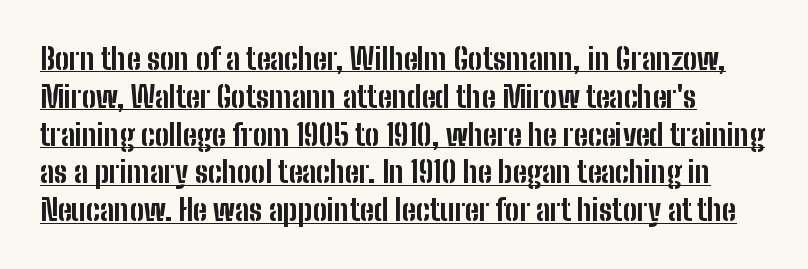
The image shows 30 px bold, condensed sans-serif type, upright; set normal line spacing (1.26x), normal letter spacing, underlined; low stroke contrast and a medium x-height.
